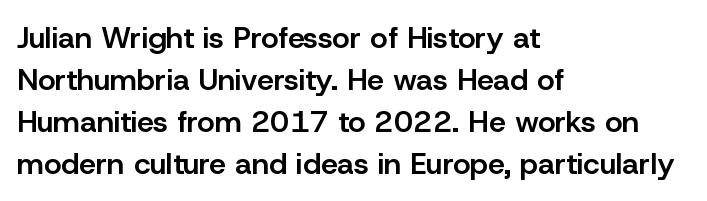
The image shows 30 px semibold sans-serif type, upright; set left-aligned, normal line spacing (1.4x), normal letter spacing, not underlined; low stroke contrast and a medium x-height.
